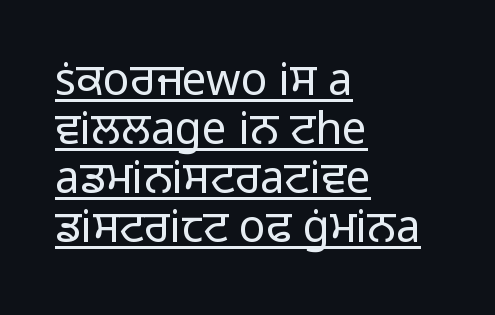
Looks like someone drew a line under every word here. Spacing verdict: proportional, widths tailored to each character. Stroke mass is kept to a normal reading level or below. The gaps between neighbouring characters are ordinary and unremarkable.
